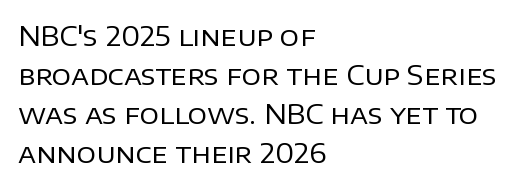
Default kerning and tracking; the words read as compact shapes. No heavy texture on the line: the type isn't bold. A roman cut, with each character standing at attention. Notice how the passage keeps a crisp vertical edge on the left only. Bare-footed words on every line.
